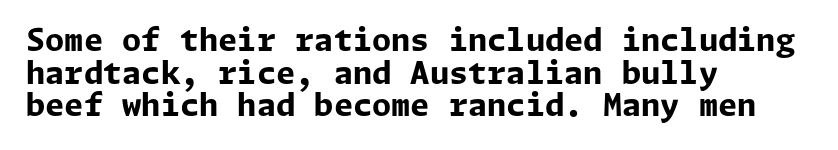
Classification — sans serif. Between one letter and the next there's only the usual sliver of space. Horizontal alignment here is leftward, the default for most running prose. Weight check: bold — yes, fully. The glyphs are unaccompanied by any horizontal stroke below them.
